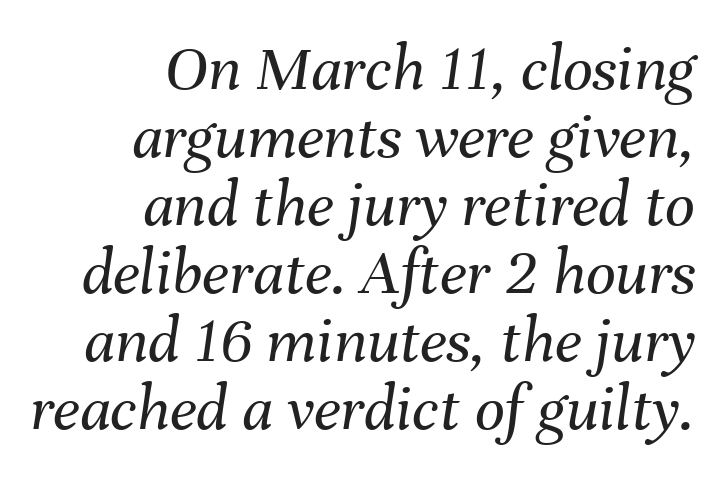
The image shows 66 px regular-weight type, italic (leaning right); set right-aligned, tight line spacing (1.03x), normal letter spacing, not underlined; medium stroke contrast and a medium x-height.
